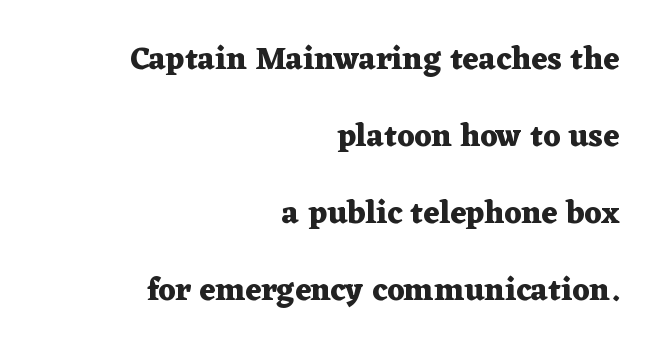
The image shows 32 px heavy, wide serif type, upright; set right-aligned, loose line spacing (2.41x), normal letter spacing, not underlined; medium stroke contrast and a medium x-height.
